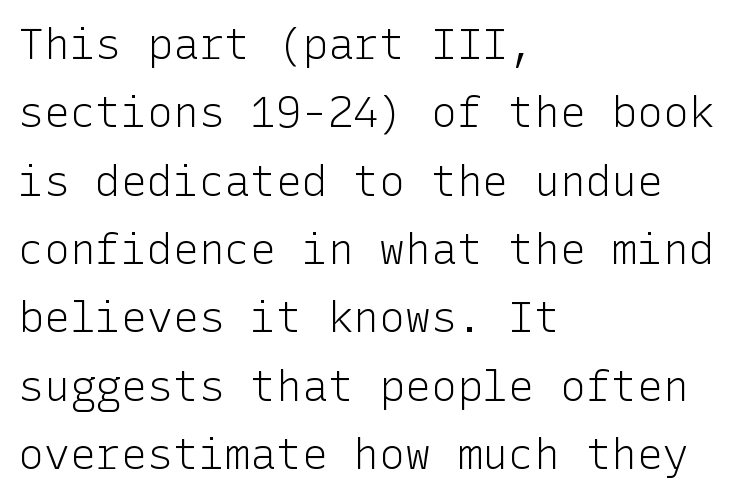
{"serif": "no", "italic": "no", "bold": "no", "weight": "light", "width": "normal", "stroke_contrast": "low", "x_height": "medium", "underline": "no", "align": "left", "line_spacing": "normal", "line_spacing_ratio": 1.59, "letter_spacing": "normal", "letter_spacing_em": 0.0, "glyph_px": 43}
